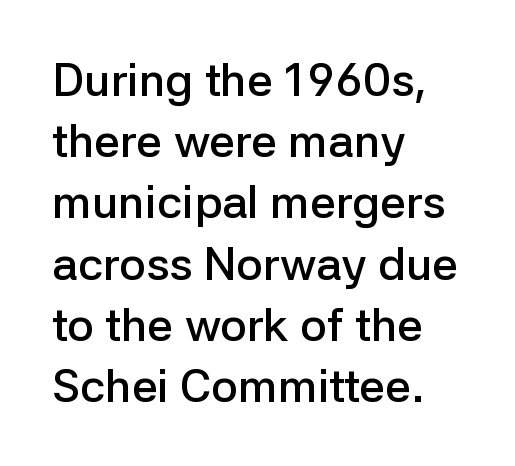
Q: Is the text bold? A: Semi-bold.
Q: Is the text italic (slanted)? A: No, it is upright.
Q: Is the typeface a serif or a sans-serif typeface? A: Sans-serif.
Q: Is the text underlined? A: No.
Q: How is the paragraph aligned? A: Left-aligned.
Q: Is the spacing between letters normal or unusually wide? A: Normal.
Q: Is the spacing between lines tight, normal or loose? A: Normal.
Q: Width (condensed, normal, or wide)? A: Normal.
Q: Stroke contrast? A: Low.
Q: x-height? A: Medium.
Q: Monospaced? A: No.
